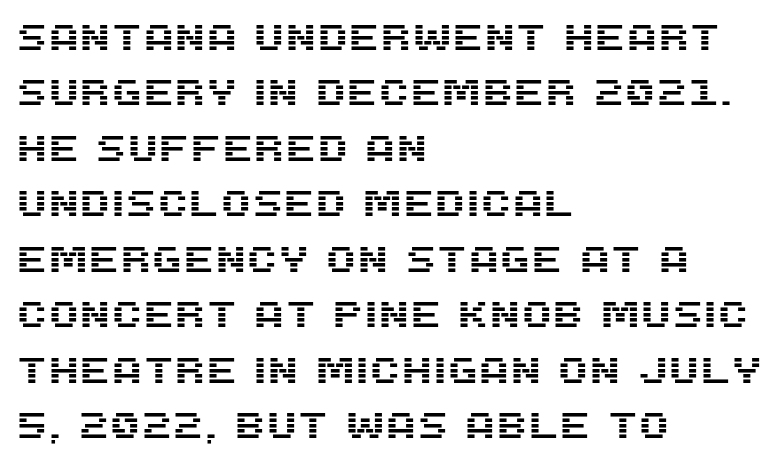
Q: Is the text italic (slanted)? A: No, it is upright.
Q: Is the typeface a serif or a sans-serif typeface? A: Sans-serif.
Q: Is the text underlined? A: No.
Q: How is the paragraph aligned? A: Left-aligned.
Q: Is the spacing between letters normal or unusually wide? A: Normal.
Q: Is the spacing between lines tight, normal or loose? A: Normal.
Q: Width (condensed, normal, or wide)? A: Normal.
Q: Stroke contrast? A: Medium.
Q: x-height? A: Large.
Q: Monospaced? A: No.
